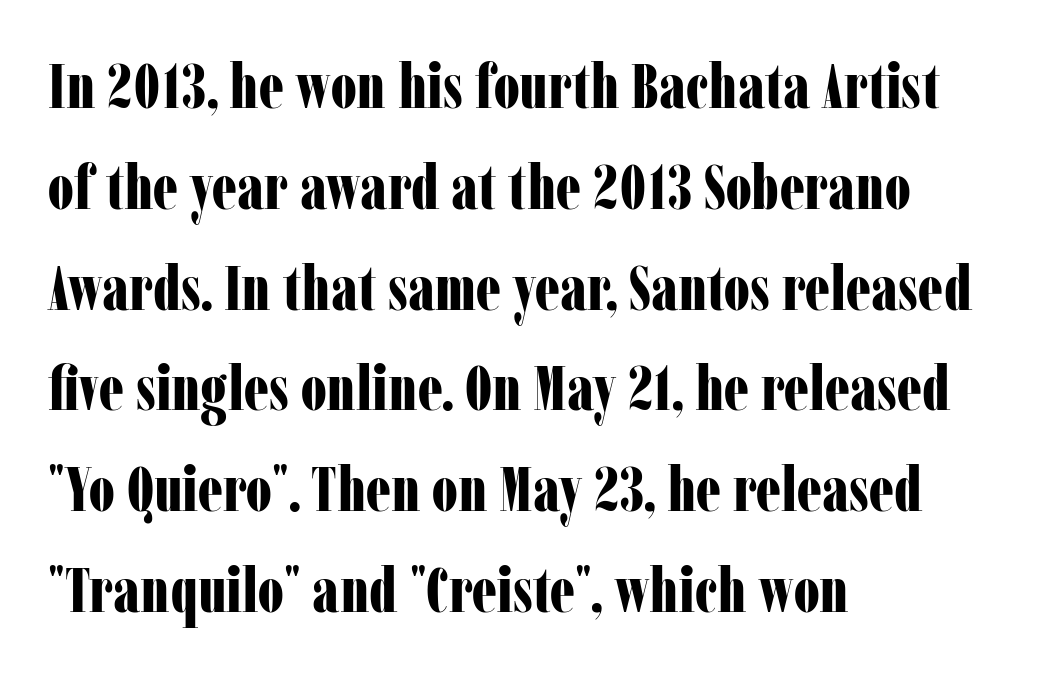
Q: Is the text bold? A: Yes.
Q: Is the text italic (slanted)? A: No, it is upright.
Q: Is the typeface a serif or a sans-serif typeface? A: Serif.
Q: Is the text underlined? A: No.
Q: How is the paragraph aligned? A: Left-aligned.
Q: Is the spacing between letters normal or unusually wide? A: Normal.
Q: Is the spacing between lines tight, normal or loose? A: Normal.
Q: Width (condensed, normal, or wide)? A: Condensed.
Q: Stroke contrast? A: Low.
Q: x-height? A: Medium.
Q: Monospaced? A: No.
